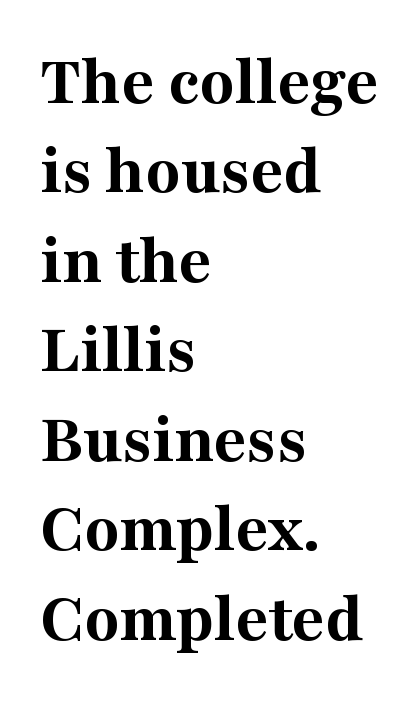
The letterforms sit shoulder to shoulder at normal distance. Is there much room between lines? A standard amount, neither cramped nor airy. Looks like regular typesetting: each glyph gets only the width it needs. Compared with a centered layout, this one pins lines to the left instead. Set as a true bold cut, around the 700 mark. Posture: vertical.
